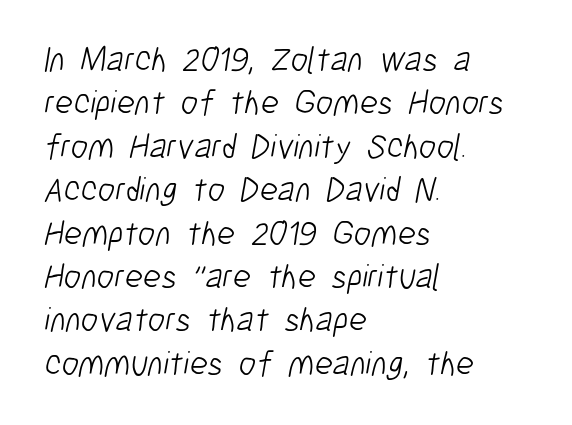
Q: Is the text bold? A: No.
Q: Is the typeface a serif or a sans-serif typeface? A: Sans-serif.
Q: Is the text underlined? A: No.
Q: How is the paragraph aligned? A: Left-aligned.
Q: Is the spacing between letters normal or unusually wide? A: Normal.
Q: Width (condensed, normal, or wide)? A: Condensed.
Q: Stroke contrast? A: Low.
Q: x-height? A: Medium.
Q: Monospaced? A: No.
